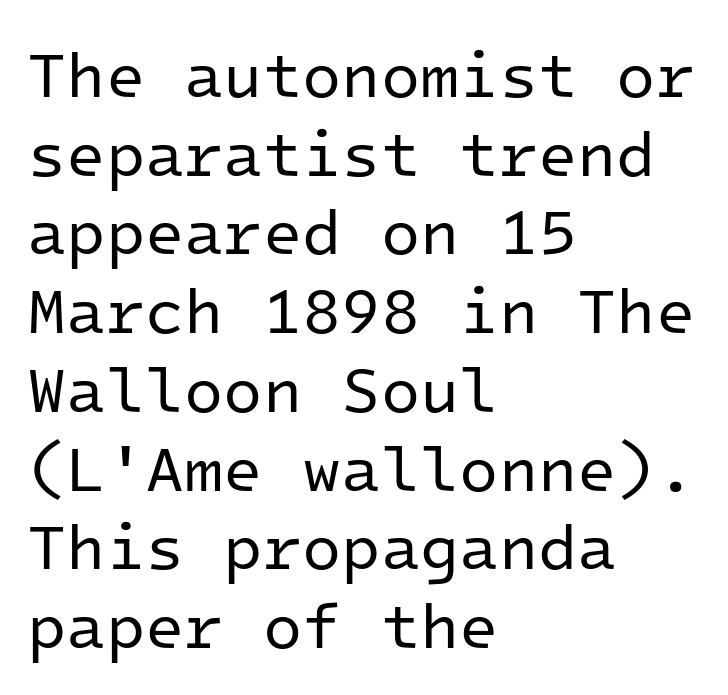
The image shows 64 px regular-weight sans-serif type, upright, monospaced; set left-aligned, line spacing 1.23x, normal letter spacing, not underlined; low stroke contrast and a medium x-height.
